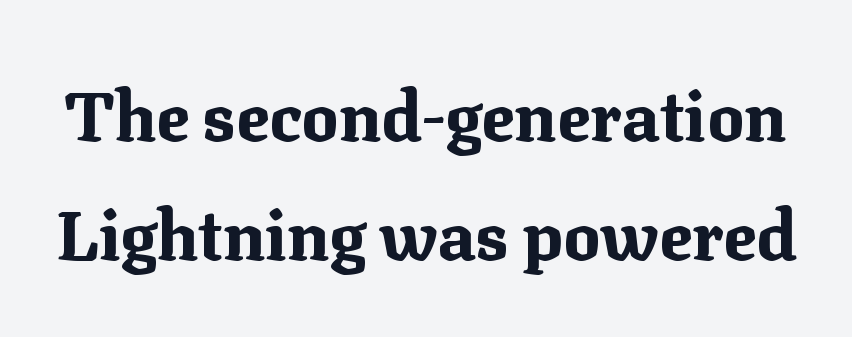
Heavy-handed strokes throughout: this text is bold. Bare-footed words on every line. You can tell from the footed stems that serif type was used. The passage shown is typed in a proportional face where columns would drift. Is there any slant? The stems are plumb.
